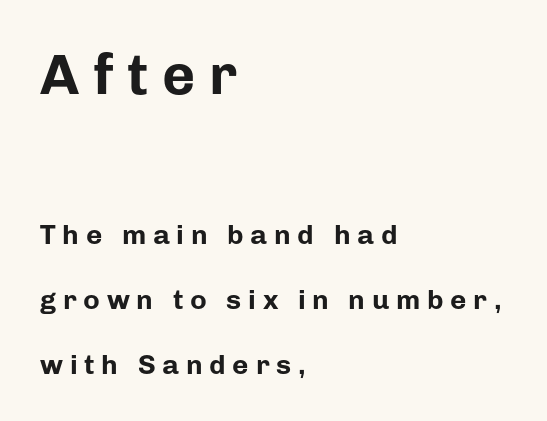
{"serif": "no", "italic": "no", "bold": "yes", "weight": "bold", "width": "normal", "stroke_contrast": "low", "x_height": "medium", "monospaced": "no", "underline": "no", "align": "left", "line_spacing": "loose", "line_spacing_ratio": 2.31, "letter_spacing": "wide", "letter_spacing_em": 0.24, "larger_block": "first", "size_ratio": 2.04, "glyph_px": 57}
